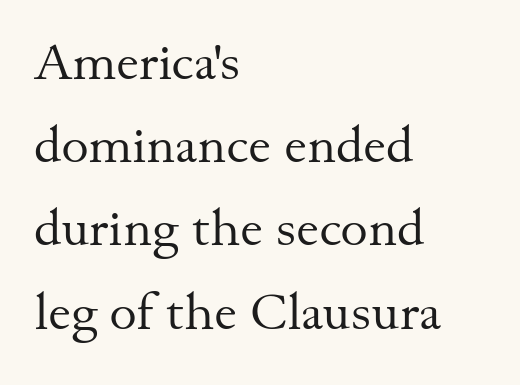
Q: Is the text bold? A: No.
Q: Is the text italic (slanted)? A: No, it is upright.
Q: Is the typeface a serif or a sans-serif typeface? A: Serif.
Q: Is the text underlined? A: No.
Q: How is the paragraph aligned? A: Left-aligned.
Q: Is the spacing between letters normal or unusually wide? A: Normal.
Q: Is the spacing between lines tight, normal or loose? A: Normal.
Q: Width (condensed, normal, or wide)? A: Normal.
Q: Stroke contrast? A: Medium.
Q: x-height? A: Small.
Q: Monospaced? A: No.
